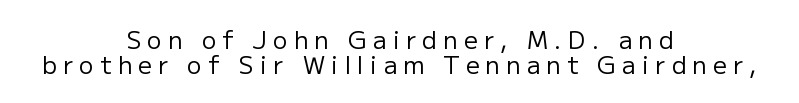
The image shows 24 px text type, upright; set centered, tight line spacing (1.06x), unusually wide letter spacing (+0.26 em), not underlined.
